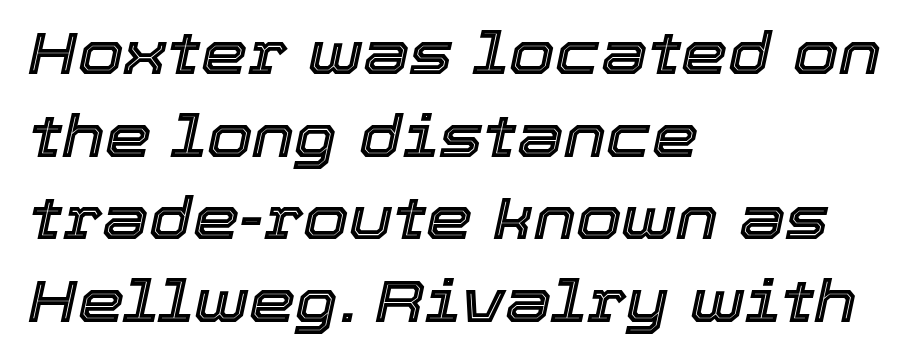
{"italic": "yes", "lean": "right", "slant_degrees": 12, "width": "normal", "x_height": "medium", "monospaced": "no", "underline": "no", "align": "left", "line_spacing": "normal", "line_spacing_ratio": 1.4, "letter_spacing": "normal", "letter_spacing_em": 0.0, "glyph_px": 59}
